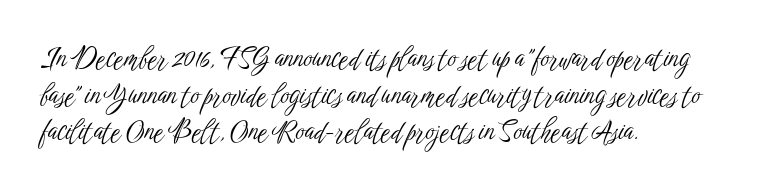
The image shows 27 px text type; set left-aligned, normal line spacing (1.36x), normal letter spacing, not underlined.
